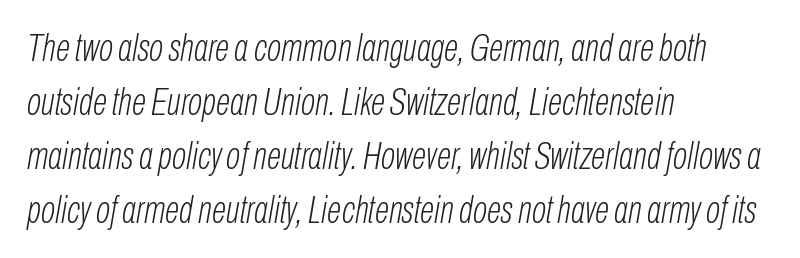
The image shows 38 px light, condensed type, italic (leaning right); set left-aligned, normal line spacing (1.42x), normal letter spacing, not underlined; low stroke contrast and a medium x-height.
